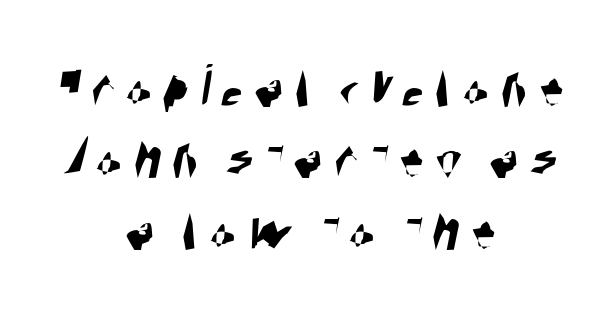
{"serif": "no", "width": "condensed", "stroke_contrast": "high", "x_height": "large", "monospaced": "no", "underline": "no", "align": "center", "line_spacing_ratio": 1.17, "glyph_px": 61}
